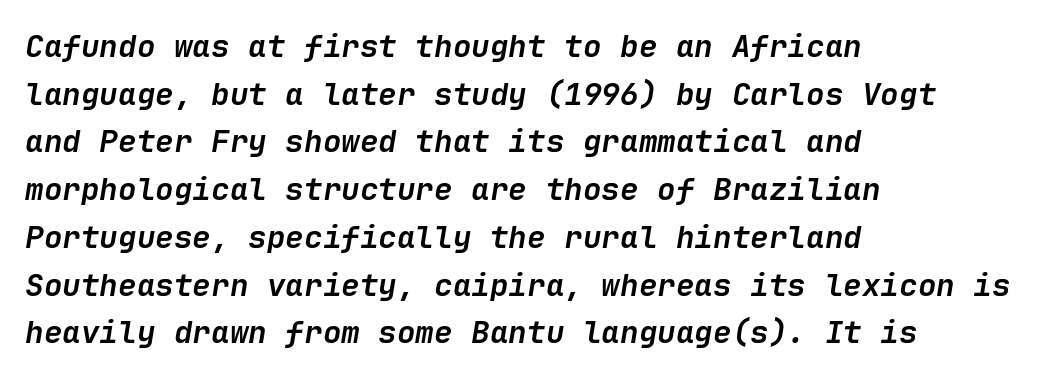
Q: Is the text bold? A: Yes.
Q: Is the text italic (slanted)? A: Yes, it leans right by about 9 degrees.
Q: Is the text underlined? A: No.
Q: How is the paragraph aligned? A: Left-aligned.
Q: Is the spacing between letters normal or unusually wide? A: Normal.
Q: Is the spacing between lines tight, normal or loose? A: Normal.
Q: Width (condensed, normal, or wide)? A: Normal.
Q: Stroke contrast? A: Low.
Q: x-height? A: Medium.
